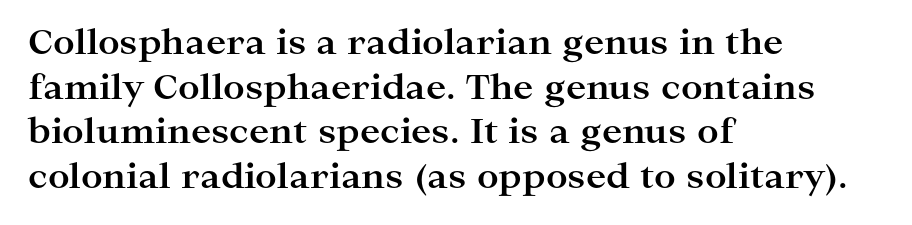
Q: Is the text bold? A: Yes.
Q: Is the text italic (slanted)? A: No, it is upright.
Q: Is the typeface a serif or a sans-serif typeface? A: Serif.
Q: Is the text underlined? A: No.
Q: How is the paragraph aligned? A: Left-aligned.
Q: Is the spacing between letters normal or unusually wide? A: Normal.
Q: Is the spacing between lines tight, normal or loose? A: Normal.
Q: Width (condensed, normal, or wide)? A: Wide.
Q: Stroke contrast? A: High.
Q: x-height? A: Medium.
Q: Monospaced? A: No.
